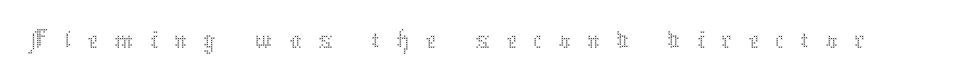
{"italic": "no", "bold": "no", "weight": "thin", "width": "normal", "stroke_contrast": "medium", "x_height": "medium", "monospaced": "no", "underline": "no", "letter_spacing": "wide", "letter_spacing_em": 0.27, "glyph_px": 60}
